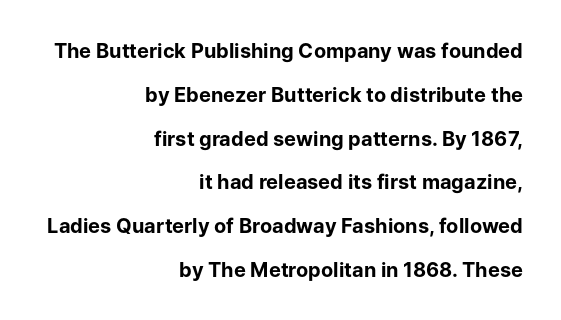
{"italic": "no", "bold": "yes", "underline": "no", "align": "right", "line_spacing": "loose", "line_spacing_ratio": 2.19, "letter_spacing": "normal", "letter_spacing_em": 0.0, "glyph_px": 20}
